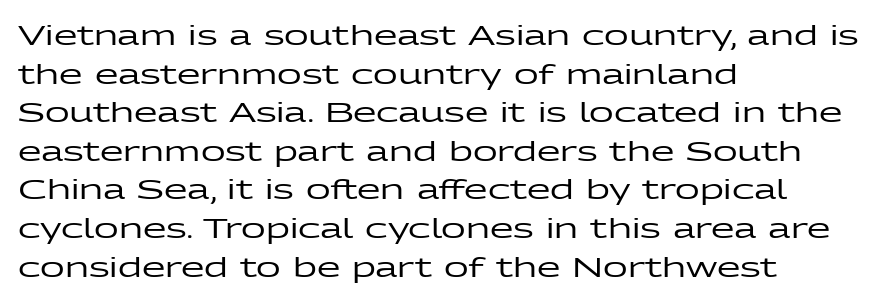
{"italic": "no", "underline": "no", "align": "left", "line_spacing": "normal", "line_spacing_ratio": 1.43, "letter_spacing": "normal", "letter_spacing_em": 0.0, "glyph_px": 27}
